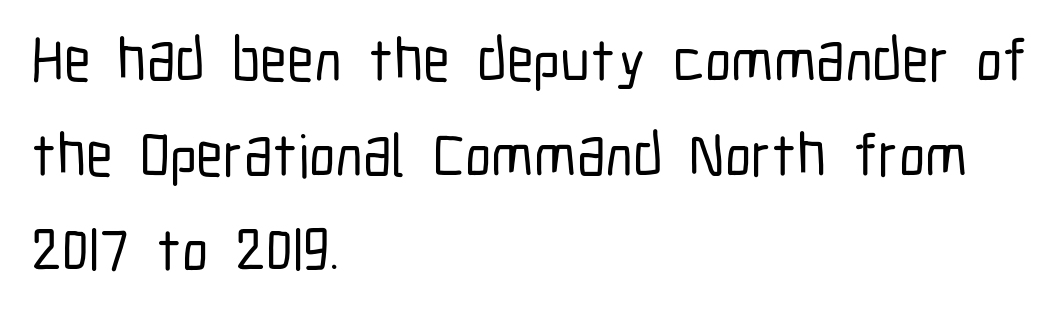
{"serif": "no", "italic": "no", "width": "condensed", "stroke_contrast": "low", "x_height": "medium", "monospaced": "no", "underline": "no", "align": "left", "line_spacing": "normal", "line_spacing_ratio": 1.58, "letter_spacing": "normal", "letter_spacing_em": 0.0, "glyph_px": 60}
